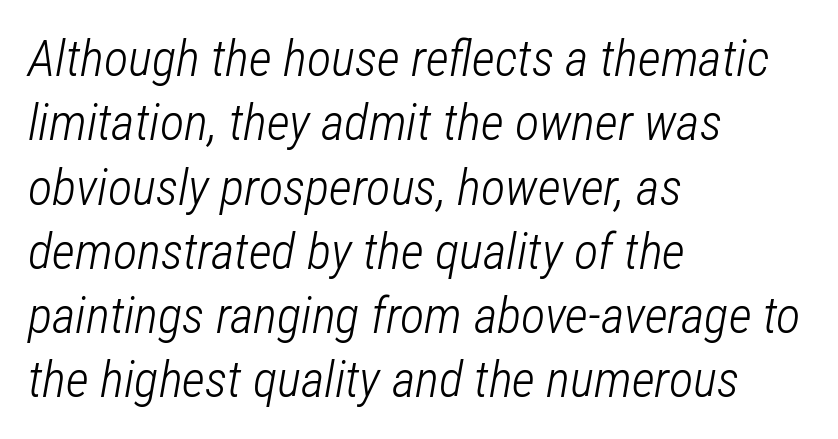
Q: Is the text bold? A: No.
Q: Is the text italic (slanted)? A: Yes, it leans right by about 12 degrees.
Q: Is the text underlined? A: No.
Q: How is the paragraph aligned? A: Left-aligned.
Q: Is the spacing between letters normal or unusually wide? A: Normal.
Q: Is the spacing between lines tight, normal or loose? A: Normal.
Q: Width (condensed, normal, or wide)? A: Condensed.
Q: Stroke contrast? A: Low.
Q: x-height? A: Medium.
Q: Monospaced? A: No.
